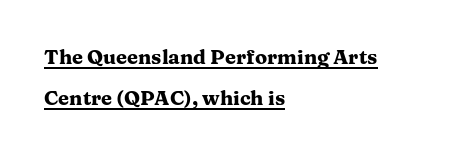
The typesetter has applied underlining to the passage shown. If you drew a ruler down the left edge, every line would touch it. Posture: straight, roman, zero tilt. Between one letter and the next there's only the usual sliver of space. Heavy-handed strokes throughout: this text is bold.
